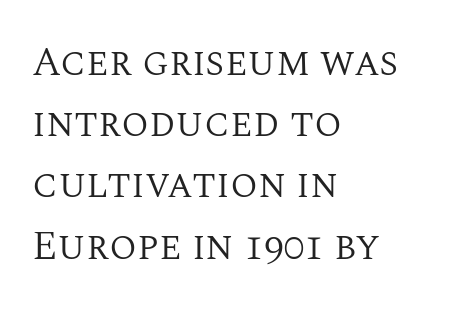
Q: Is the text bold? A: No.
Q: Is the text italic (slanted)? A: No, it is upright.
Q: Is the typeface a serif or a sans-serif typeface? A: Serif.
Q: Is the text underlined? A: No.
Q: How is the paragraph aligned? A: Left-aligned.
Q: Is the spacing between letters normal or unusually wide? A: Normal.
Q: Is the spacing between lines tight, normal or loose? A: Normal.
Q: Width (condensed, normal, or wide)? A: Normal.
Q: Stroke contrast? A: Medium.
Q: x-height? A: Large.
Q: Monospaced? A: No.
